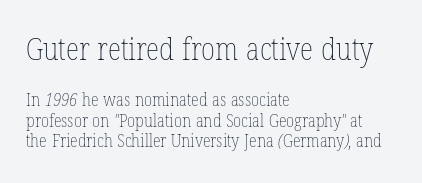
{"bold": "no", "weight": "thin", "width": "condensed", "stroke_contrast": "low", "x_height": "medium", "monospaced": "no", "underline": "no", "align": "left", "line_spacing": "tight", "line_spacing_ratio": 1.14, "letter_spacing": "normal", "letter_spacing_em": 0.0, "larger_block": "first", "size_ratio": 1.72, "glyph_px": 31}
